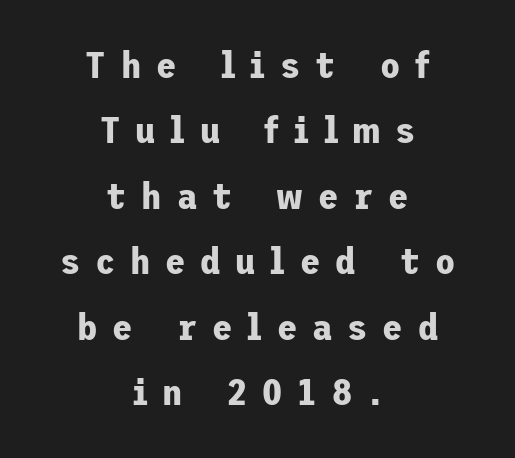
Q: Is the text bold? A: Yes.
Q: Is the text italic (slanted)? A: No, it is upright.
Q: Is the typeface a serif or a sans-serif typeface? A: Sans-serif.
Q: Is the text underlined? A: No.
Q: How is the paragraph aligned? A: Centered.
Q: Is the spacing between letters normal or unusually wide? A: Unusually wide.
Q: Width (condensed, normal, or wide)? A: Normal.
Q: Stroke contrast? A: Low.
Q: x-height? A: Medium.
